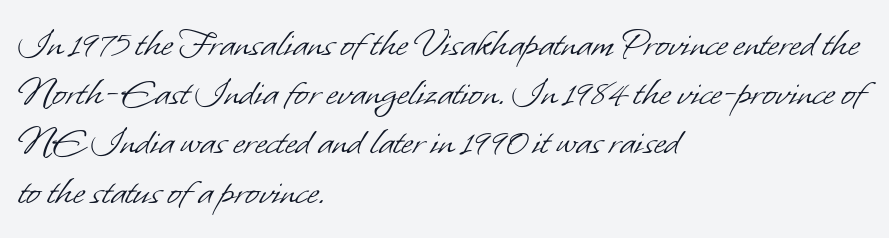
Typographically, this falls in the sans-serif category. In CSS terms this would be text-align: left. Weight: regular or lighter. The glyphs are unaccompanied by any horizontal stroke below them. You could not count columns in this text — the font is proportionally spaced.
